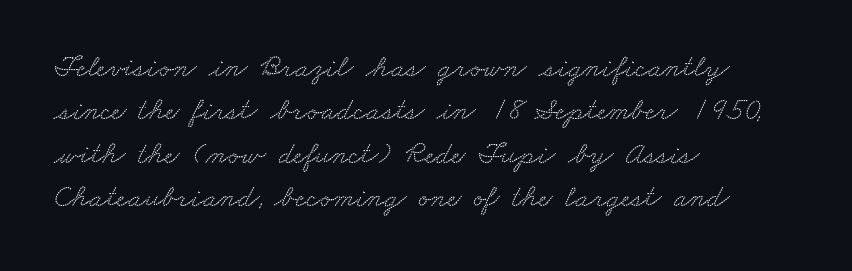
The line-height multiplier appears to be the usual default. Visually the block forms a straight wall on the left and a jagged coastline on the right. Words float on clear page, feet unadorned.
